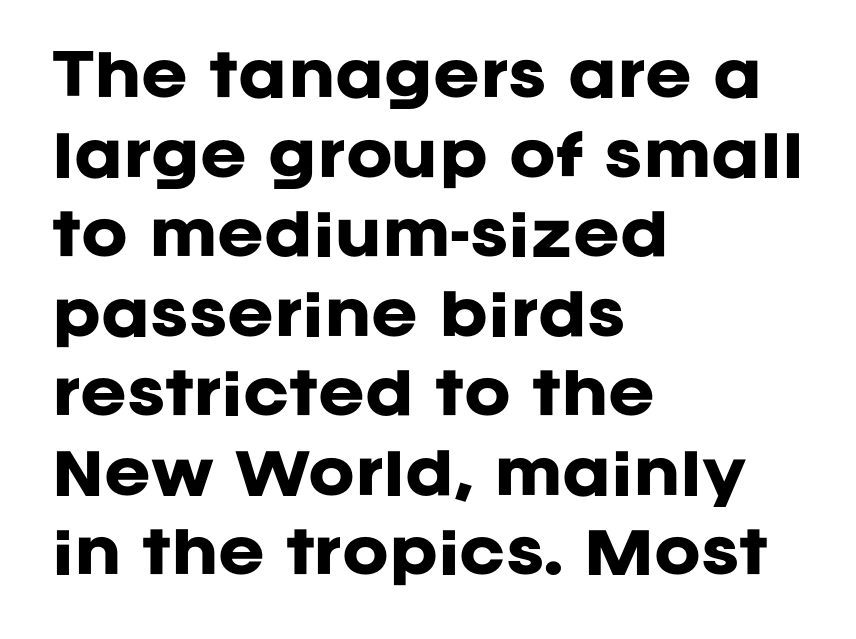
The image shows 56 px heavy sans-serif type, upright; set left-aligned, normal line spacing (1.42x), normal letter spacing, not underlined; low stroke contrast and a large x-height.
